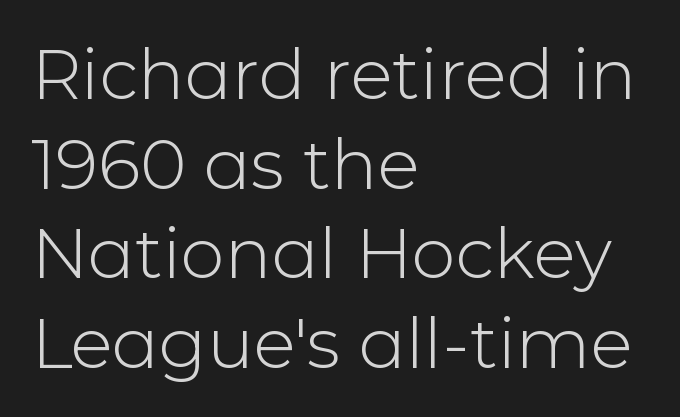
Q: Is the text bold? A: No.
Q: Is the text italic (slanted)? A: No, it is upright.
Q: Is the typeface a serif or a sans-serif typeface? A: Sans-serif.
Q: Is the text underlined? A: No.
Q: How is the paragraph aligned? A: Left-aligned.
Q: Is the spacing between letters normal or unusually wide? A: Normal.
Q: Is the spacing between lines tight, normal or loose? A: Normal.
Q: Width (condensed, normal, or wide)? A: Normal.
Q: Stroke contrast? A: Low.
Q: x-height? A: Medium.
Q: Monospaced? A: No.
